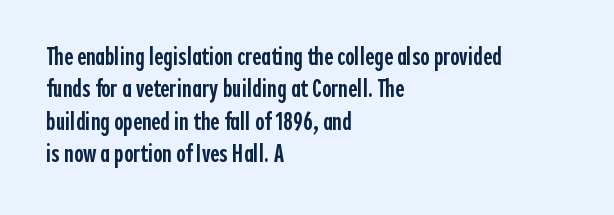
Q: Is the text bold? A: Semi-bold.
Q: Is the text italic (slanted)? A: No, it is upright.
Q: Is the text underlined? A: No.
Q: How is the paragraph aligned? A: Left-aligned.
Q: Is the spacing between letters normal or unusually wide? A: Normal.
Q: Is the spacing between lines tight, normal or loose? A: Normal.
